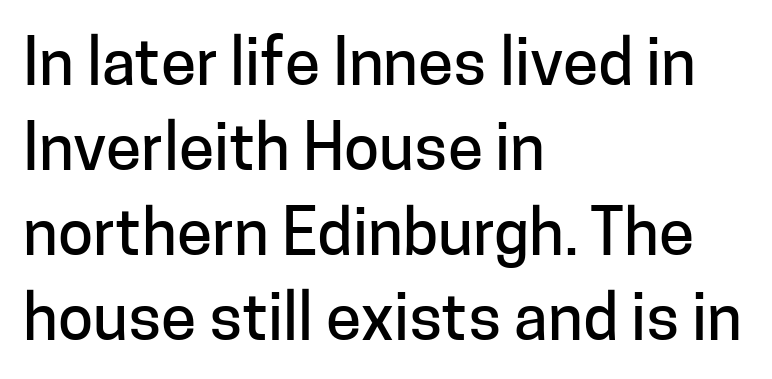
{"serif": "no", "italic": "no", "width": "normal", "stroke_contrast": "low", "x_height": "medium", "monospaced": "no", "underline": "no", "align": "left", "line_spacing": "normal", "line_spacing_ratio": 1.33, "letter_spacing": "normal", "letter_spacing_em": 0.0, "glyph_px": 64}
